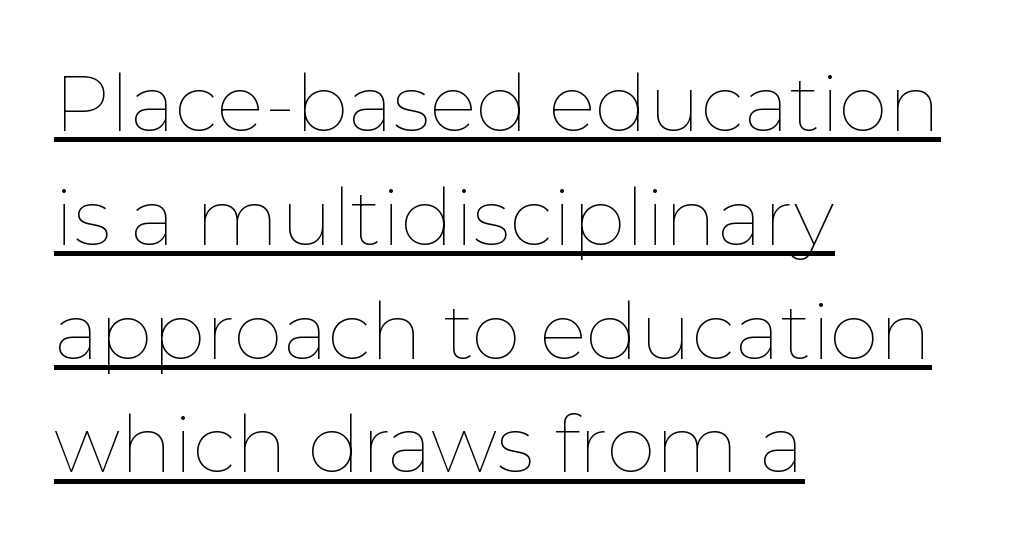
Q: Is the text bold? A: No.
Q: Is the text italic (slanted)? A: No, it is upright.
Q: Is the text underlined? A: Yes.
Q: How is the paragraph aligned? A: Left-aligned.
Q: Is the spacing between letters normal or unusually wide? A: Normal.
Q: Is the spacing between lines tight, normal or loose? A: Normal.
Q: Width (condensed, normal, or wide)? A: Normal.
Q: Stroke contrast? A: Low.
Q: x-height? A: Medium.
Q: Monospaced? A: No.
